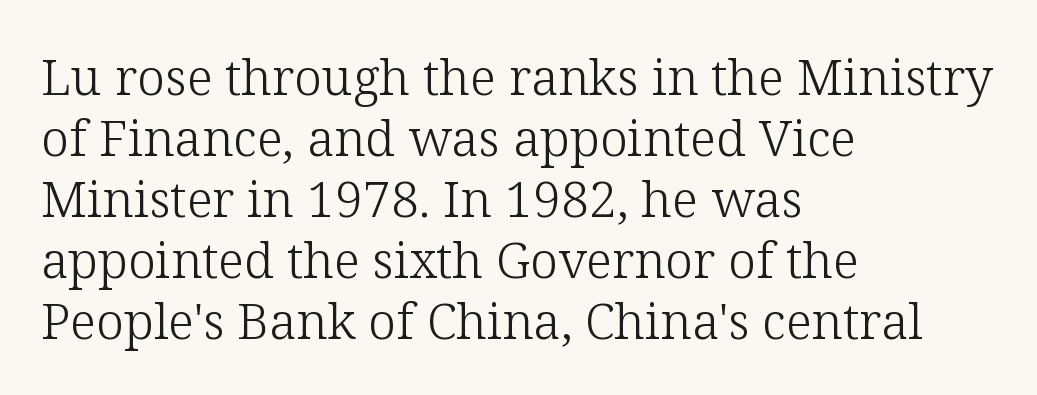
The image shows 50 px light serif type, upright; set left-aligned, line spacing 1.22x, normal letter spacing, not underlined; low stroke contrast and a medium x-height.
